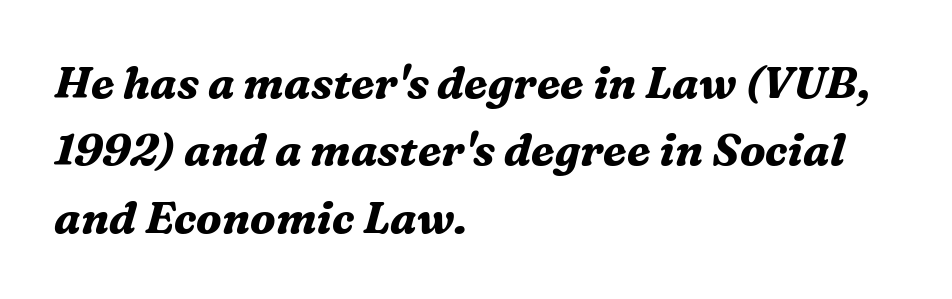
Q: Is the text bold? A: Yes.
Q: Is the text italic (slanted)? A: Yes, it leans right by about 16 degrees.
Q: Is the typeface a serif or a sans-serif typeface? A: Serif.
Q: Is the text underlined? A: No.
Q: How is the paragraph aligned? A: Left-aligned.
Q: Is the spacing between letters normal or unusually wide? A: Normal.
Q: Is the spacing between lines tight, normal or loose? A: Normal.
Q: Width (condensed, normal, or wide)? A: Normal.
Q: Stroke contrast? A: Medium.
Q: x-height? A: Medium.
Q: Monospaced? A: No.
